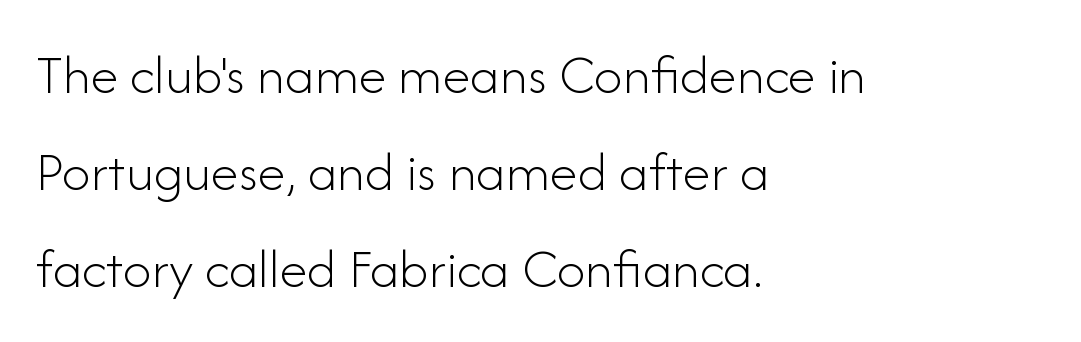
Q: Is the text bold? A: No.
Q: Is the text italic (slanted)? A: No, it is upright.
Q: Is the typeface a serif or a sans-serif typeface? A: Sans-serif.
Q: Is the text underlined? A: No.
Q: How is the paragraph aligned? A: Left-aligned.
Q: Is the spacing between letters normal or unusually wide? A: Normal.
Q: Is the spacing between lines tight, normal or loose? A: Normal.
Q: Width (condensed, normal, or wide)? A: Normal.
Q: Stroke contrast? A: Low.
Q: x-height? A: Small.
Q: Monospaced? A: No.
